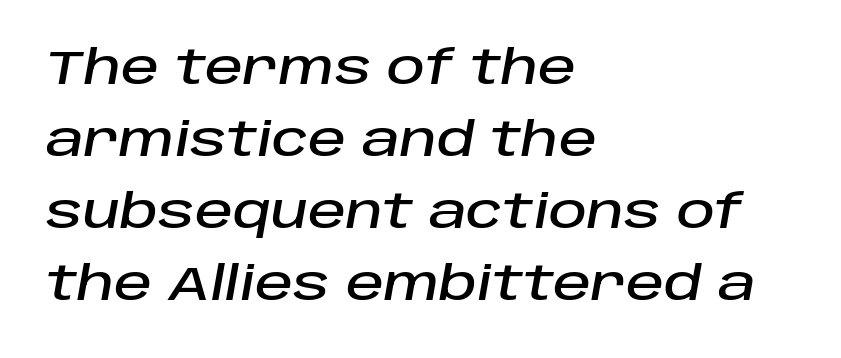
The rendering uses a moderate line-height, typical for paragraphs. These lines are set flush left with a ragged right edge. A typesetter would call this proportional, since set widths differ per character. Any mark beneath the type? The region is blank. The text carries the slant typical of an italic or oblique font. Between one letter and the next there's only the usual sliver of space.
